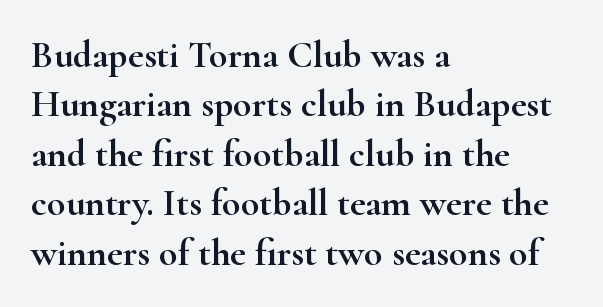
The image shows 38 px wide serif type, upright; set left-aligned, normal line spacing (1.3x), normal letter spacing, not underlined; high stroke contrast and a small x-height.
